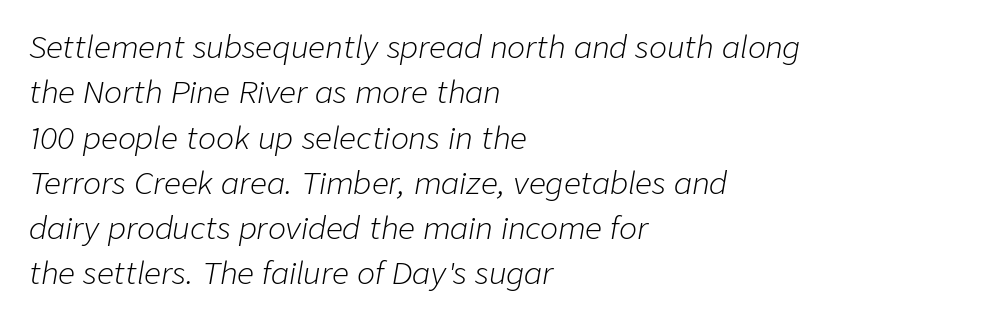
Q: Is the text bold? A: No.
Q: Is the text italic (slanted)? A: Yes, it leans right by about 9 degrees.
Q: Is the text underlined? A: No.
Q: How is the paragraph aligned? A: Left-aligned.
Q: Is the spacing between letters normal or unusually wide? A: Normal.
Q: Is the spacing between lines tight, normal or loose? A: Normal.
Q: Width (condensed, normal, or wide)? A: Normal.
Q: Stroke contrast? A: Low.
Q: x-height? A: Medium.
Q: Monospaced? A: No.
